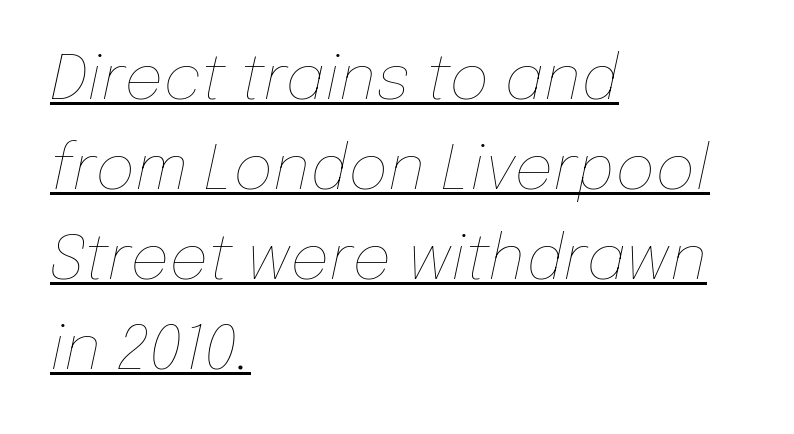
What stands out about the letter spacing? Nothing — it is the standard amount. Note the varied advance widths — an 'i' is clearly narrower than an 'm'. This is oblique type, the kind used for emphasis or titles. Underlined type. Notice how descenders clear the ascenders below comfortably — that's standard leading. Does the copy run flush right? No — it runs flush left.
